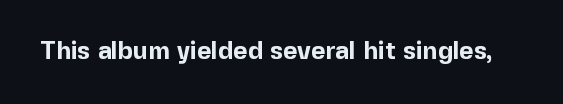
Underlining? Definitely not there. Strong, thick strokes mark this as bold type. This sample uses an upright cut, with every glyph sitting square on the baseline. A typesetter would call this zero additional tracking.
